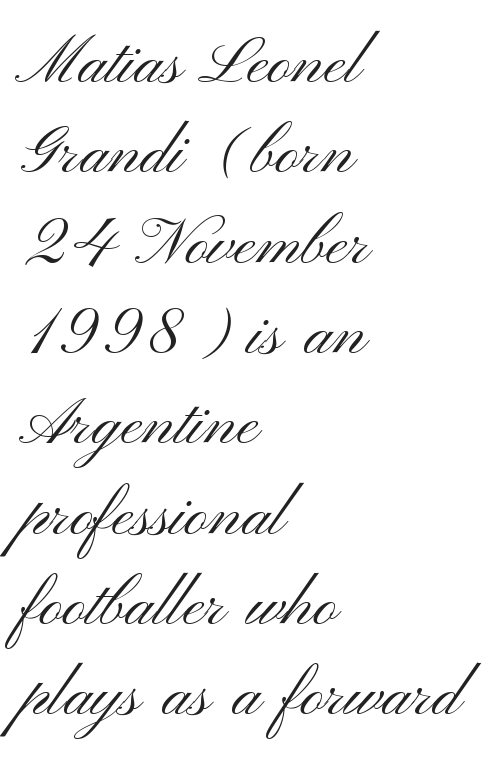
{"serif": "no", "bold": "no", "weight": "light", "width": "wide", "stroke_contrast": "medium", "x_height": "small", "monospaced": "no", "underline": "no", "align": "left", "line_spacing": "normal", "line_spacing_ratio": 1.39, "letter_spacing": "normal", "letter_spacing_em": 0.0, "glyph_px": 65}
